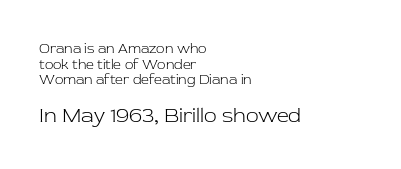
The image shows 21 px text type, upright; set left-aligned, tight line spacing (1.11x), normal letter spacing, not underlined; the second (bottom) block is 1.5x larger.
